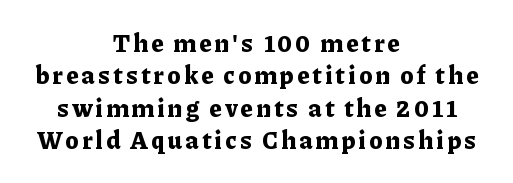
{"italic": "no", "bold": "yes", "underline": "no", "align": "center", "line_spacing": "normal", "line_spacing_ratio": 1.35, "glyph_px": 24}
